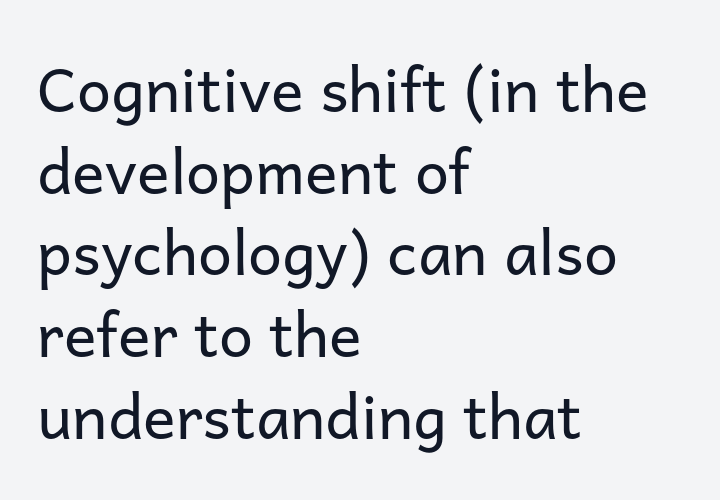
Q: Is the text bold? A: No.
Q: Is the text italic (slanted)? A: No, it is upright.
Q: Is the typeface a serif or a sans-serif typeface? A: Sans-serif.
Q: Is the text underlined? A: No.
Q: How is the paragraph aligned? A: Left-aligned.
Q: Is the spacing between letters normal or unusually wide? A: Normal.
Q: Is the spacing between lines tight, normal or loose? A: Normal.
Q: Width (condensed, normal, or wide)? A: Normal.
Q: Stroke contrast? A: Low.
Q: x-height? A: Medium.
Q: Monospaced? A: No.
